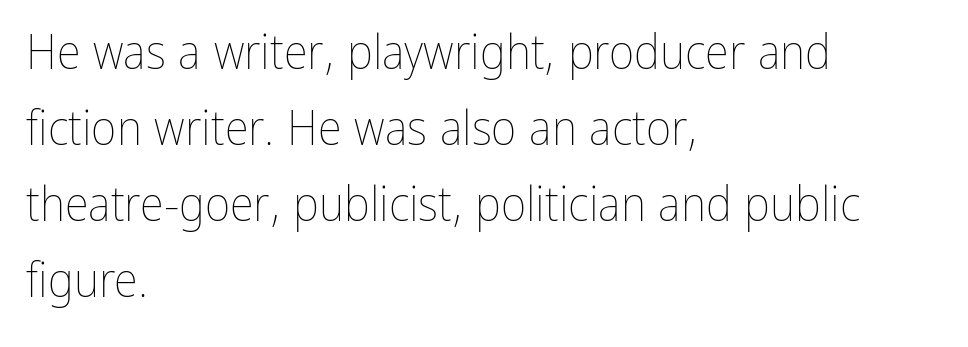
The letters sit at their default tracking, neither squeezed nor spread. Where is the straight margin? On the left. The zone under the glyphs is completely vacant. Weight: not bold — regular or lighter. Vertically, the passage feels balanced, rows spaced as you'd expect.
